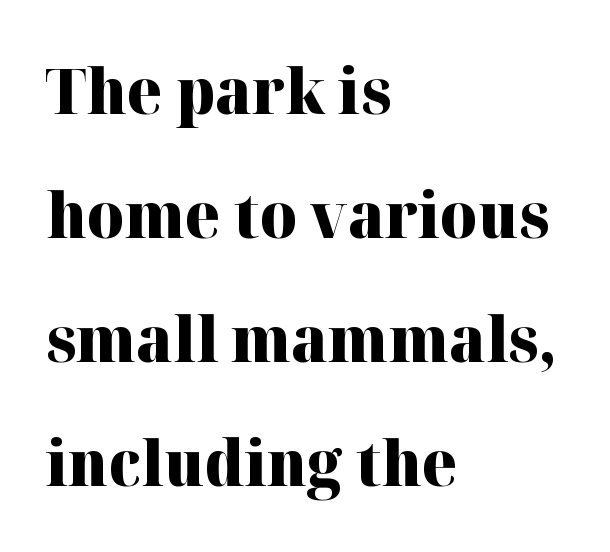
Q: Is the text bold? A: Yes.
Q: Is the text italic (slanted)? A: No, it is upright.
Q: Is the typeface a serif or a sans-serif typeface? A: Serif.
Q: Is the text underlined? A: No.
Q: How is the paragraph aligned? A: Left-aligned.
Q: Is the spacing between letters normal or unusually wide? A: Normal.
Q: Is the spacing between lines tight, normal or loose? A: Loose.
Q: Width (condensed, normal, or wide)? A: Normal.
Q: Stroke contrast? A: High.
Q: x-height? A: Medium.
Q: Monospaced? A: No.
